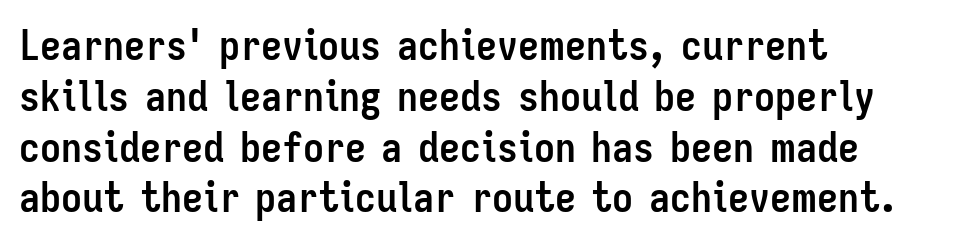
{"serif": "no", "italic": "no", "bold": "yes", "weight": "semibold", "width": "condensed", "stroke_contrast": "low", "x_height": "medium", "monospaced": "no", "underline": "no", "align": "left", "line_spacing_ratio": 1.21, "letter_spacing": "normal", "letter_spacing_em": 0.0, "glyph_px": 42}
